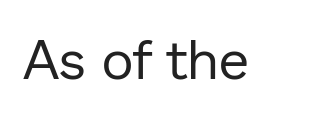
A typesetter would call this proportional, since set widths differ per character. The font sits on the lighter half of the weight spectrum, regular included. Italic? Not at all — the glyphs are vertical. Clear beneath every line of the passage. The letters sit at their default tracking, neither squeezed nor spread. This sample uses a sans-serif face.
